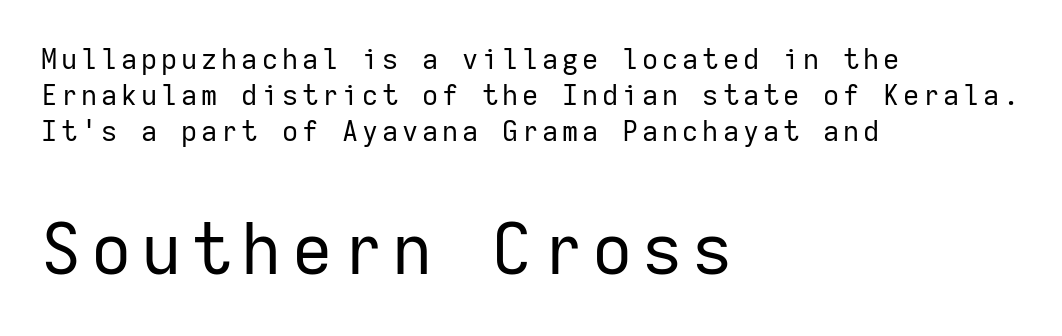
Q: Is the text bold? A: No.
Q: Is the text italic (slanted)? A: No, it is upright.
Q: Is the typeface a serif or a sans-serif typeface? A: Sans-serif.
Q: Is the text underlined? A: No.
Q: How is the paragraph aligned? A: Left-aligned.
Q: Is the spacing between lines tight, normal or loose? A: Normal.
Q: Which block of text is set in a larger size, the first (top) or the second (bottom)? A: The second (bottom) one.
Q: Width (condensed, normal, or wide)? A: Normal.
Q: Stroke contrast? A: Low.
Q: x-height? A: Medium.
Q: Monospaced? A: Yes.
